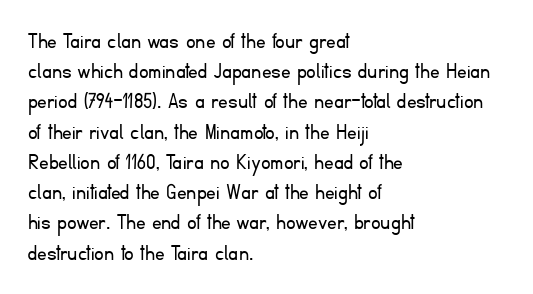
The weight would be labelled regular, book, light, or lighter still. Every stem runs plumb, perpendicular to the baseline. Descender tails drop into unmarked territory. One glance says typical: line gaps are just what's usual.
